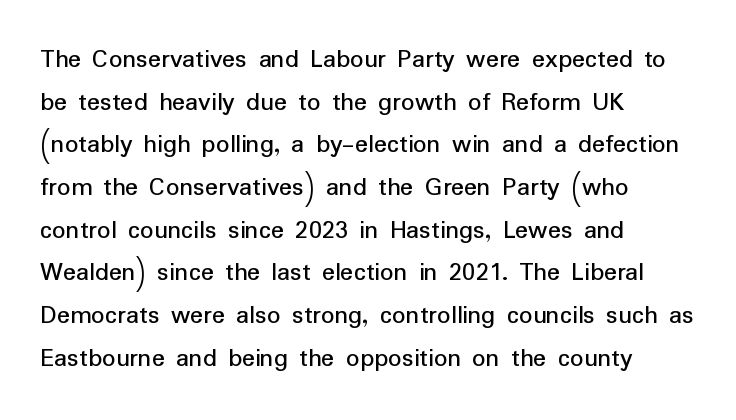
{"italic": "no", "underline": "no", "align": "left", "line_spacing": "normal", "line_spacing_ratio": 1.58, "letter_spacing": "normal", "letter_spacing_em": 0.0, "glyph_px": 27}
